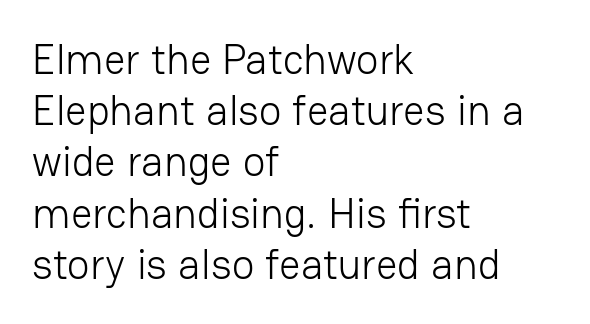
{"serif": "no", "italic": "no", "bold": "no", "weight": "light", "width": "normal", "stroke_contrast": "low", "x_height": "medium", "monospaced": "no", "underline": "no", "align": "left", "line_spacing_ratio": 1.22, "letter_spacing": "normal", "letter_spacing_em": 0.0, "glyph_px": 42}
